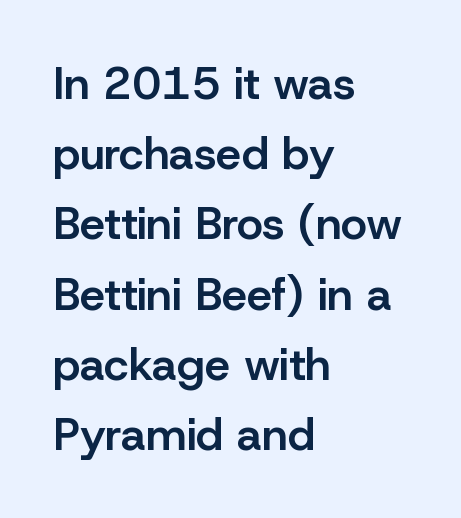
The image shows 45 px semibold sans-serif type, upright; set left-aligned, normal line spacing (1.56x), normal letter spacing, not underlined; low stroke contrast and a medium x-height.
